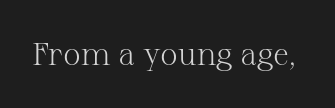
Q: Is the text bold? A: No.
Q: Is the text italic (slanted)? A: No, it is upright.
Q: Is the typeface a serif or a sans-serif typeface? A: Serif.
Q: Is the text underlined? A: No.
Q: Is the spacing between letters normal or unusually wide? A: Normal.
Q: Width (condensed, normal, or wide)? A: Normal.
Q: Stroke contrast? A: Medium.
Q: x-height? A: Medium.
Q: Monospaced? A: No.
